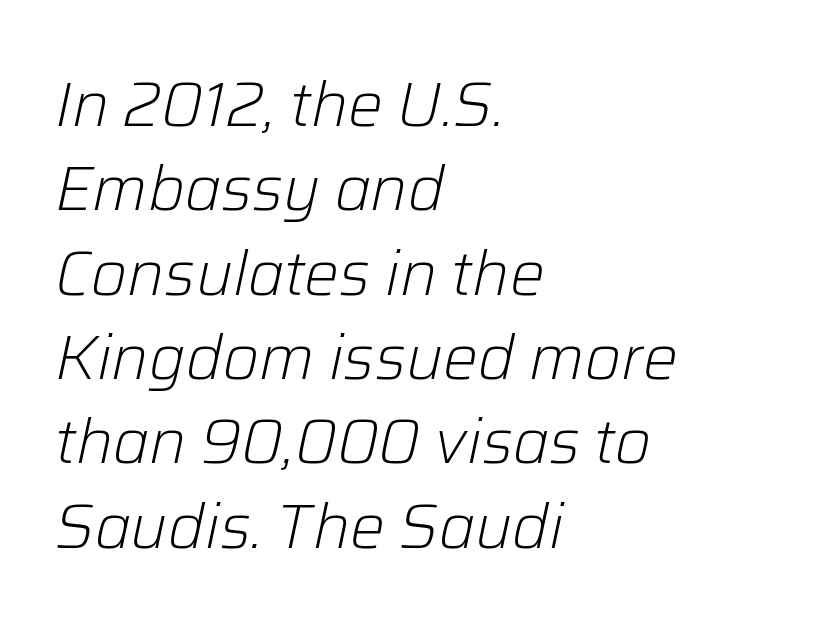
{"italic": "yes", "lean": "right", "slant_degrees": 12, "bold": "no", "weight": "light", "width": "normal", "stroke_contrast": "low", "x_height": "medium", "monospaced": "no", "underline": "no", "align": "left", "line_spacing": "normal", "line_spacing_ratio": 1.36, "letter_spacing": "normal", "letter_spacing_em": 0.0, "glyph_px": 62}
